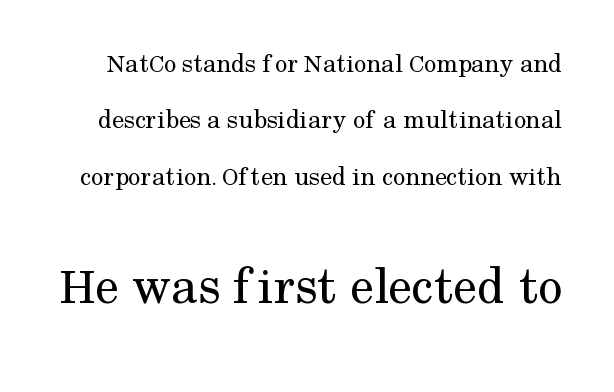
The image shows 54 px regular-weight serif type, upright; set loose line spacing (2.09x), normal letter spacing, not underlined; the second (bottom) block is 2.0x larger; medium stroke contrast and a medium x-height.
